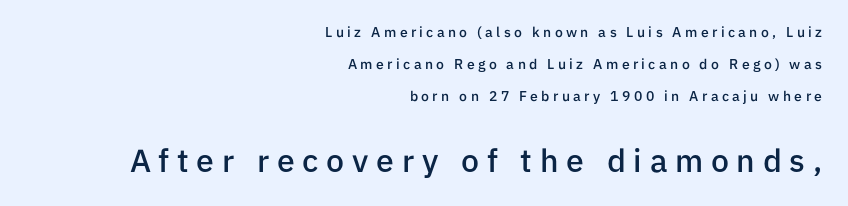
The image shows 32 px semibold sans-serif type, upright; set right-aligned, loose line spacing (2.27x), unusually wide letter spacing (+0.24 em), not underlined; the second (bottom) block is 2.29x larger; low stroke contrast and a medium x-height.
